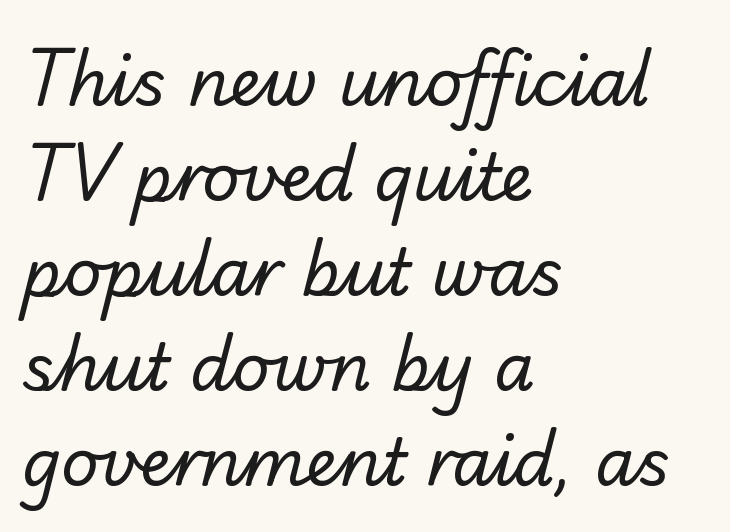
Q: Is the text bold? A: No.
Q: Is the typeface a serif or a sans-serif typeface? A: Sans-serif.
Q: Is the text underlined? A: No.
Q: How is the paragraph aligned? A: Left-aligned.
Q: Is the spacing between letters normal or unusually wide? A: Normal.
Q: Is the spacing between lines tight, normal or loose? A: Normal.
Q: Width (condensed, normal, or wide)? A: Normal.
Q: Stroke contrast? A: Low.
Q: x-height? A: Small.
Q: Monospaced? A: No.
